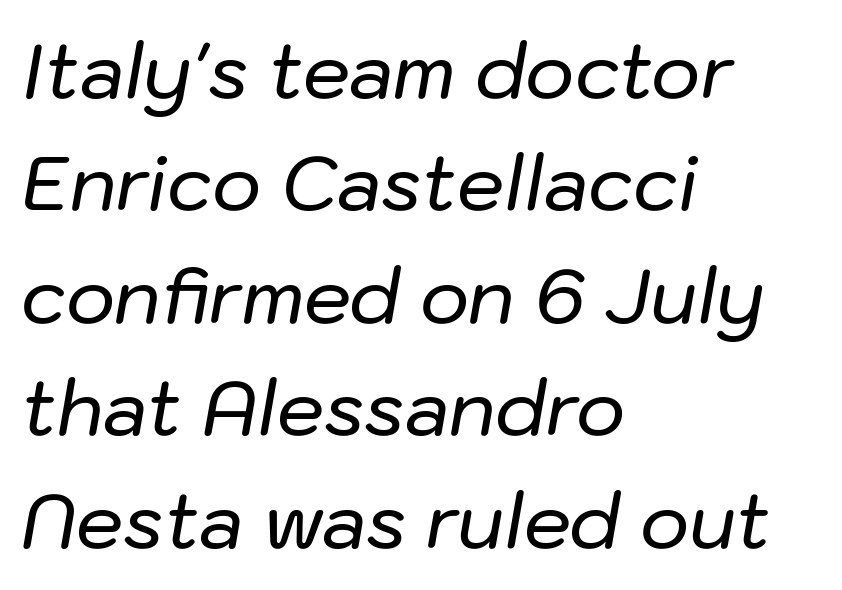
{"italic": "yes", "lean": "right", "slant_degrees": 10, "width": "normal", "stroke_contrast": "low", "x_height": "medium", "monospaced": "no", "underline": "no", "align": "left", "line_spacing": "normal", "line_spacing_ratio": 1.5, "letter_spacing": "normal", "letter_spacing_em": 0.0, "glyph_px": 75}
